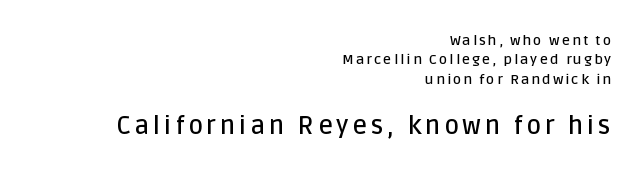
Q: Is the text bold? A: Semi-bold.
Q: Is the text italic (slanted)? A: No, it is upright.
Q: Is the text underlined? A: No.
Q: How is the paragraph aligned? A: Right-aligned.
Q: Is the spacing between lines tight, normal or loose? A: Normal.
Q: Which block of text is set in a larger size, the first (top) or the second (bottom)? A: The second (bottom) one.
